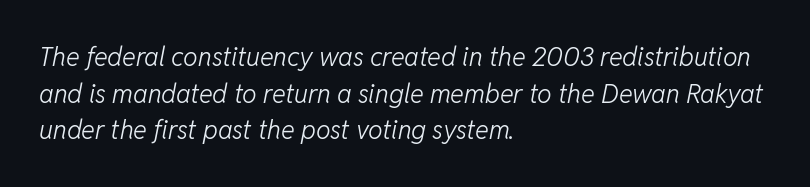
The gaps between neighbouring characters are ordinary and unremarkable. The block of text has a typical density, with ordinary space between rows. This rendering uses left alignment, leaving the right contour irregular. These glyphs show unthickened strokes, regular width or finer. Quick note: italic.
